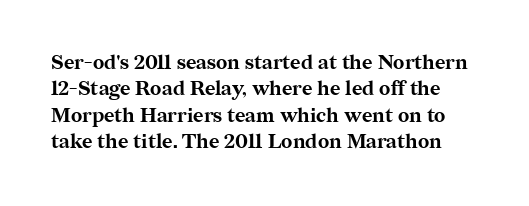
Q: Is the text bold? A: Yes.
Q: Is the text italic (slanted)? A: No, it is upright.
Q: Is the text underlined? A: No.
Q: Is the spacing between letters normal or unusually wide? A: Normal.
Q: Is the spacing between lines tight, normal or loose? A: Normal.
